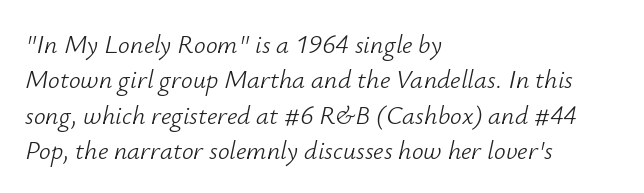
The image shows 26 px text type, italic (leaning right); set left-aligned, normal line spacing (1.36x), normal letter spacing, not underlined.
